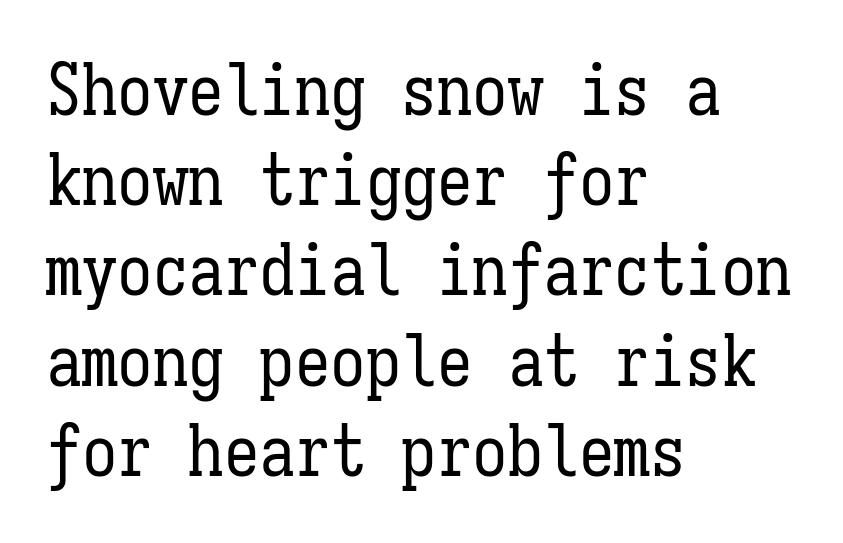
The strokes carry an ordinary text weight at most. These lines are rendered in a fixed-pitch font. Summary of vertical rhythm: regular, with standard interline spacing. The zone under the glyphs is completely vacant. This sample is left-justified, so line endings fall wherever the words run out. No italicization has been applied; the sample stays upright.
